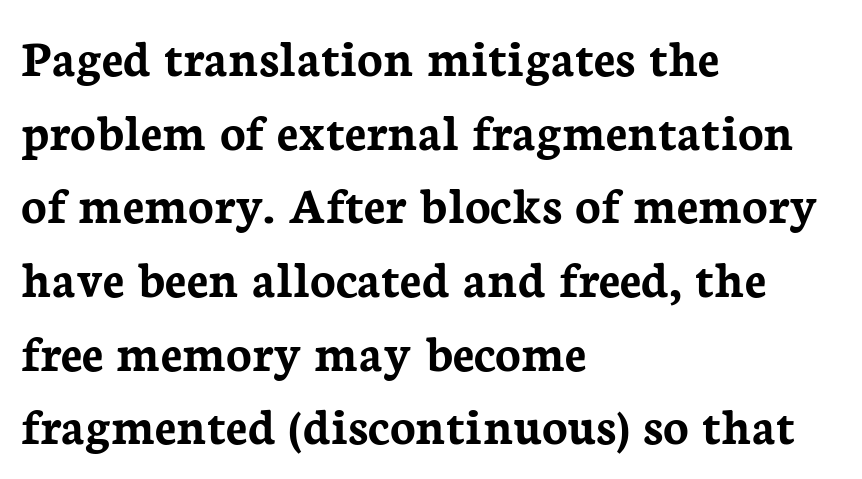
Q: Is the text bold? A: Yes.
Q: Is the text italic (slanted)? A: No, it is upright.
Q: Is the typeface a serif or a sans-serif typeface? A: Serif.
Q: Is the text underlined? A: No.
Q: How is the paragraph aligned? A: Left-aligned.
Q: Is the spacing between letters normal or unusually wide? A: Normal.
Q: Is the spacing between lines tight, normal or loose? A: Normal.
Q: Width (condensed, normal, or wide)? A: Normal.
Q: Stroke contrast? A: Low.
Q: x-height? A: Medium.
Q: Monospaced? A: No.
